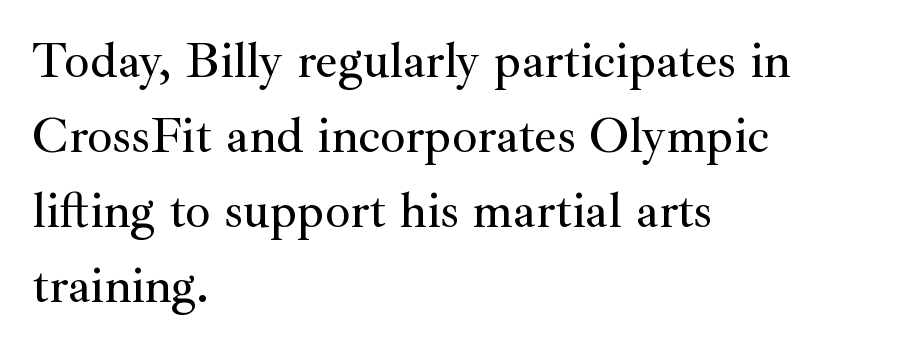
The image shows 50 px serif type, upright; set left-aligned, normal line spacing (1.5x), normal letter spacing, not underlined; medium stroke contrast and a small x-height.
